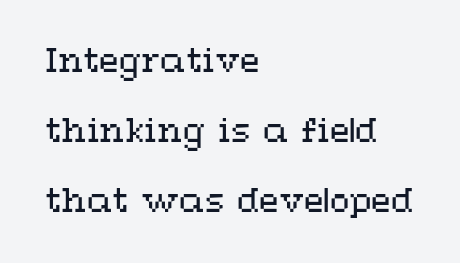
Q: Is the text bold? A: No.
Q: Is the text italic (slanted)? A: No, it is upright.
Q: Is the text underlined? A: No.
Q: How is the paragraph aligned? A: Left-aligned.
Q: Is the spacing between letters normal or unusually wide? A: Normal.
Q: Is the spacing between lines tight, normal or loose? A: Loose.
Q: Width (condensed, normal, or wide)? A: Wide.
Q: Stroke contrast? A: Medium.
Q: x-height? A: Medium.
Q: Monospaced? A: No.
